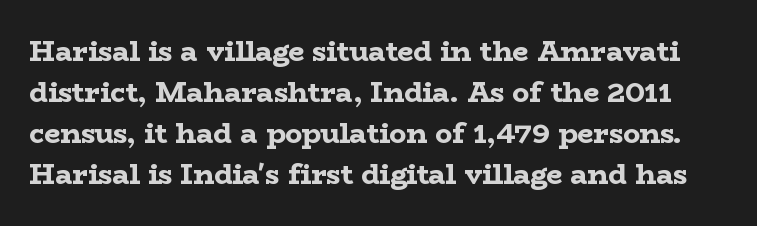
Is this a fixed-width face? No — the glyphs have proportional, varying widths. Honestly, the row spacing looks completely unremarkable. Strong, thick strokes mark this as bold type. Is there any slant? The stems are plumb.
